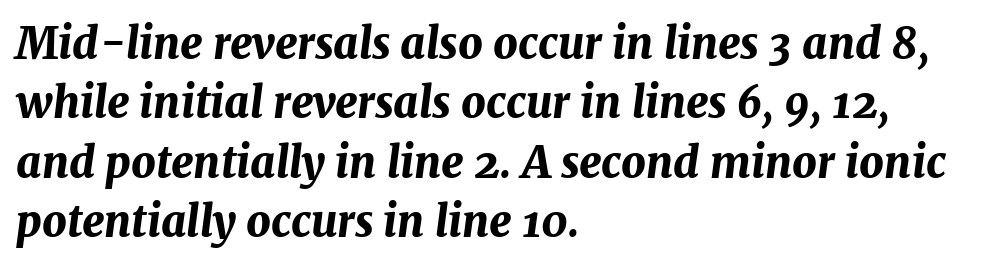
This sample has the flowing, uneven cadence of proportional lettering. This sample uses an oblique cut, with every glyph tilted off the vertical. Clear beneath every line of the passage. Typesetter's note: full bold, strokes at maximum text heaviness. This rendering leaves character spacing at its baseline value. The paragraph has a hard left edge and a soft right edge.
